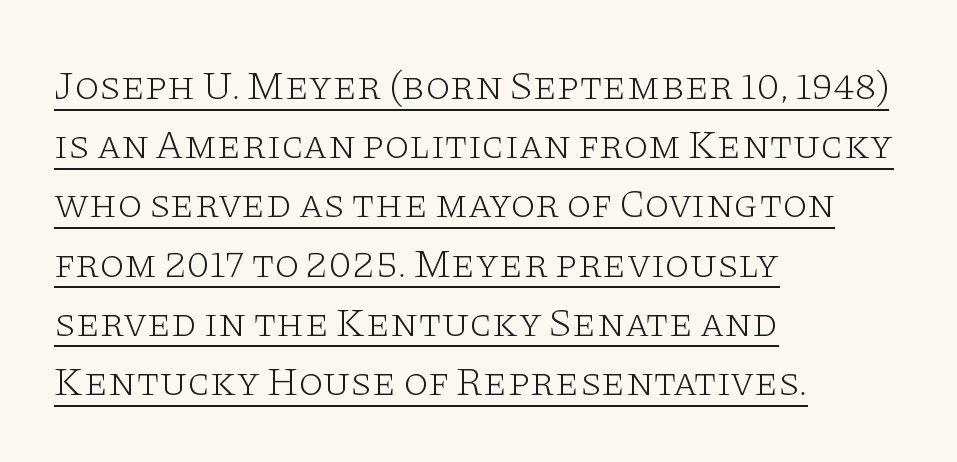
{"serif": "yes", "italic": "no", "bold": "no", "weight": "light", "width": "wide", "stroke_contrast": "low", "x_height": "large", "monospaced": "no", "underline": "yes", "align": "left", "line_spacing": "normal", "line_spacing_ratio": 1.48, "letter_spacing": "normal", "letter_spacing_em": 0.0, "glyph_px": 40}
